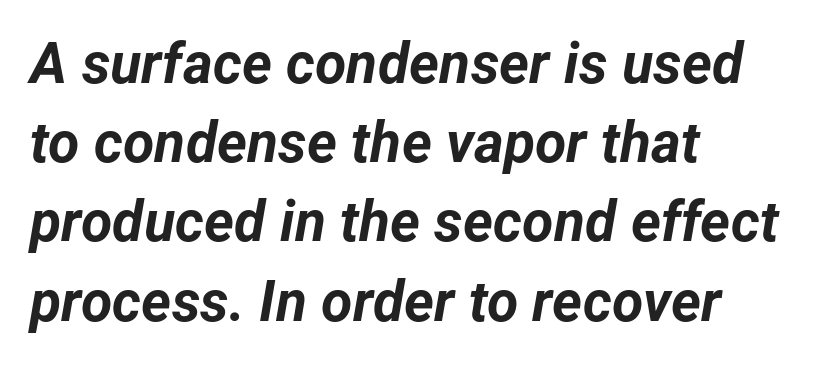
The passage shown is not underscored anywhere. Varying glyph widths throughout — classic text-font behaviour. Quick note: interline space is typical. The glyphs have the mass of a bold cut.
